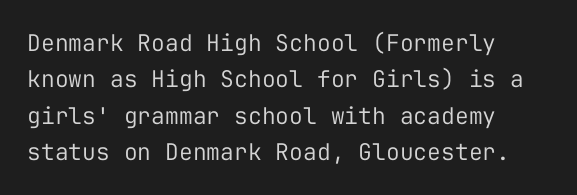
{"italic": "no", "bold": "no", "underline": "no", "align": "left", "line_spacing": "normal", "line_spacing_ratio": 1.58, "letter_spacing": "normal", "letter_spacing_em": 0.0, "glyph_px": 23}
